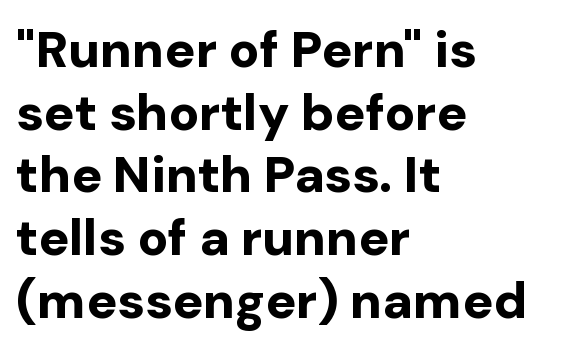
Summary of weight: heavy, a full bold. Check where the strokes stop: nothing finishes them off — pure sans. Letter spacing: default. Each line starts at the same left margin while the right side varies. Nope, not italic — everything's standing straight. These lines are rendered in a variable-pitch font.
